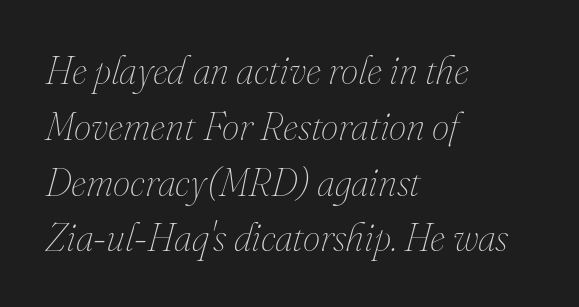
{"italic": "yes", "lean": "right", "slant_degrees": 16, "bold": "no", "weight": "thin", "width": "normal", "stroke_contrast": "medium", "x_height": "small", "monospaced": "no", "underline": "no", "align": "left", "line_spacing": "normal", "line_spacing_ratio": 1.43, "letter_spacing": "normal", "letter_spacing_em": 0.0, "glyph_px": 39}
